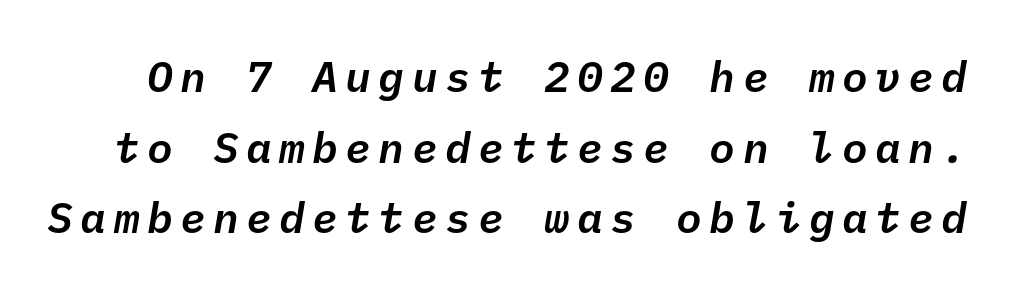
The image shows 43 px text type, italic (leaning right), monospaced; set normal line spacing (1.64x), not underlined; low stroke contrast and a medium x-height.
